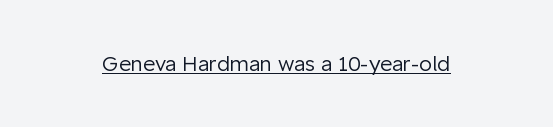
Q: Is the text bold? A: No.
Q: Is the text italic (slanted)? A: No, it is upright.
Q: Is the text underlined? A: Yes.
Q: Is the spacing between letters normal or unusually wide? A: Normal.
